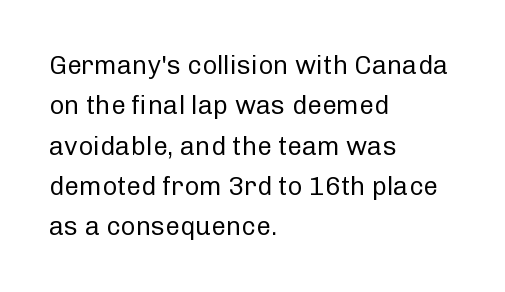
Check the space under the baseline: it is left empty. The type sits square on the baseline with zero lean. Line spacing here is normal. Casual observation: everything's shoved over to the left. Honestly, the letter spacing is just normal — you wouldn't notice it.
